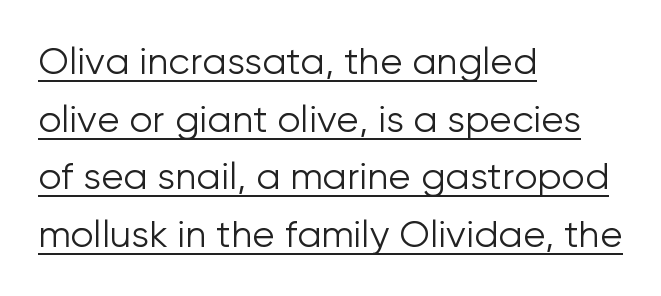
{"serif": "no", "italic": "no", "bold": "no", "weight": "light", "width": "normal", "stroke_contrast": "low", "x_height": "medium", "monospaced": "no", "underline": "yes", "align": "left", "line_spacing": "normal", "line_spacing_ratio": 1.56, "letter_spacing": "normal", "letter_spacing_em": 0.0, "glyph_px": 37}
